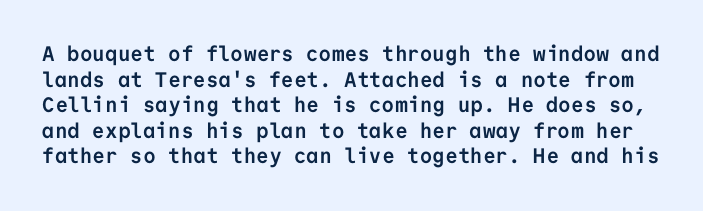
The image shows 21 px bold type, upright; set line spacing 1.22x, normal letter spacing, not underlined.
